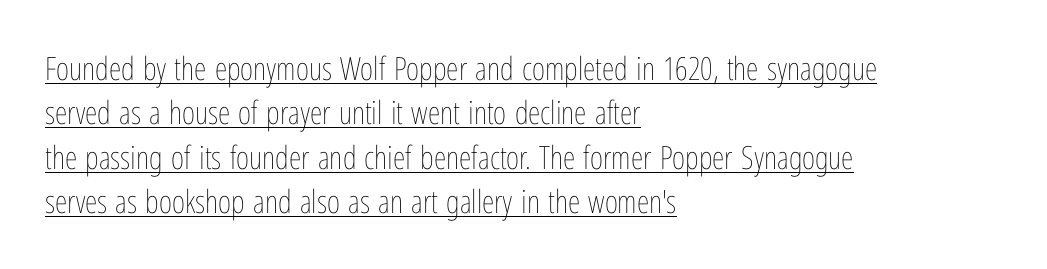
{"italic": "no", "bold": "no", "weight": "thin", "width": "condensed", "stroke_contrast": "low", "x_height": "medium", "monospaced": "no", "underline": "yes", "align": "left", "line_spacing": "normal", "line_spacing_ratio": 1.39, "letter_spacing": "normal", "letter_spacing_em": 0.0, "glyph_px": 32}
